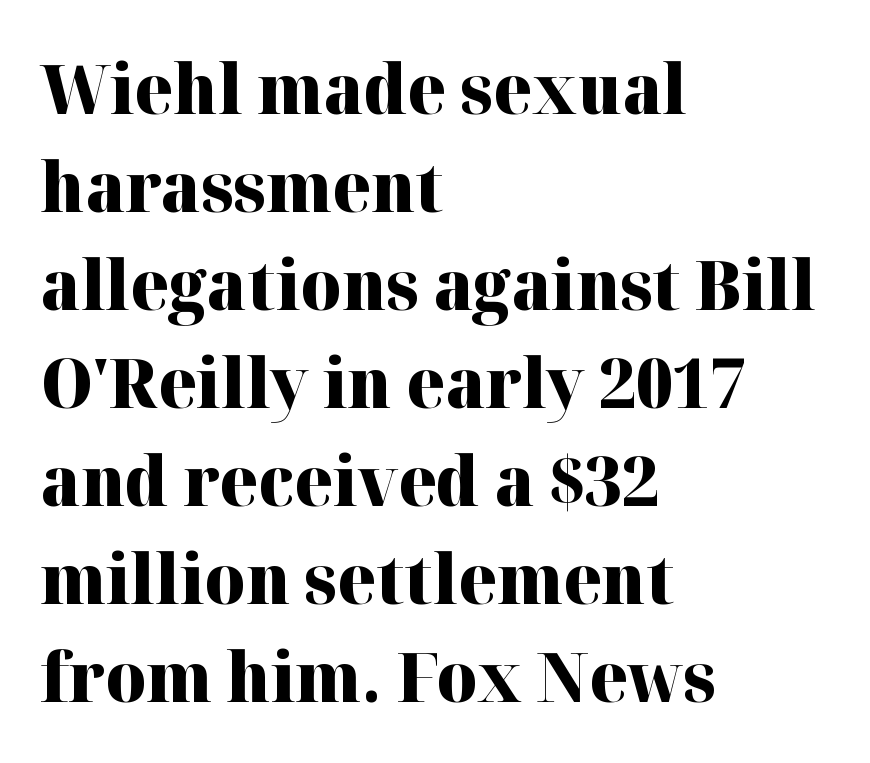
The face used here is rendered with its standard letterfit. This is serif lettering, the kind often seen in printed books. Strokes here are thick enough to call this a true bold. The strip under each line holds only bare page. Which margin do the lines hug? The left one — the right edge is uneven.
